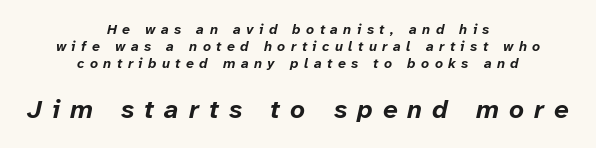
{"italic": "yes", "lean": "right", "slant_degrees": 12, "bold": "yes", "underline": "no", "align": "center", "line_spacing_ratio": 1.22, "letter_spacing": "wide", "letter_spacing_em": 0.39, "larger_block": "second", "size_ratio": 1.86, "glyph_px": 26}
